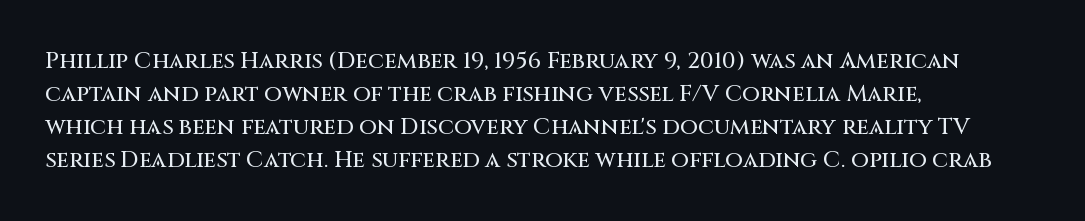
Plain, unruled lines of type. Letter spacing: default. Quick note: interline space is typical. Does the lettering tilt? It doesn't — this is upright. One-word summary of the alignment: left.
